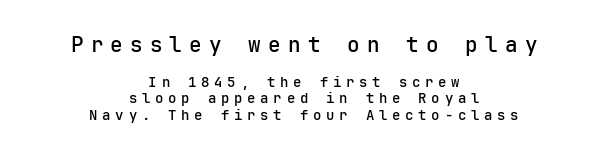
Caption: upper text group enlarged, lower text group reduced. Horizontally, the lines are justified to the midpoint only. This rendering widens character spacing well past its baseline value. Posture: upright roman. Beneath every word, the page is bare.
